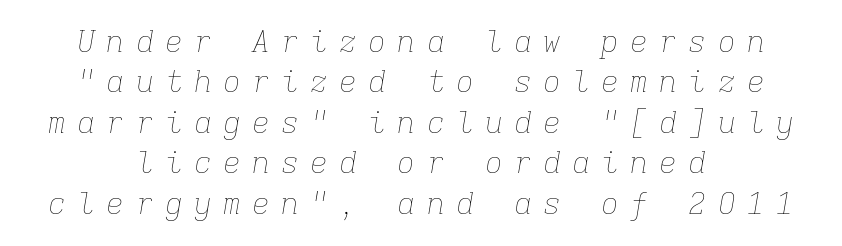
The image shows 30 px thin type, italic (leaning right), monospaced; set centered, normal line spacing (1.35x), unusually wide letter spacing (+0.37 em), not underlined; low stroke contrast and a medium x-height.
